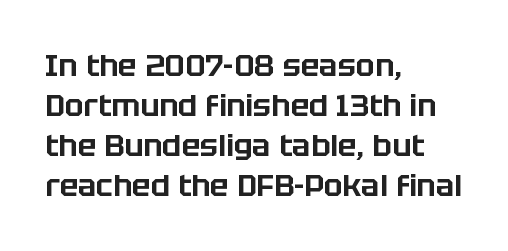
Plain, unruled lines of type. The gaps between neighbouring characters are ordinary and unremarkable. The designer left line spacing at the default. Are there feet on the stems? There aren't — it's a sans. Caption: multi-line text, flush left, ragged right.
